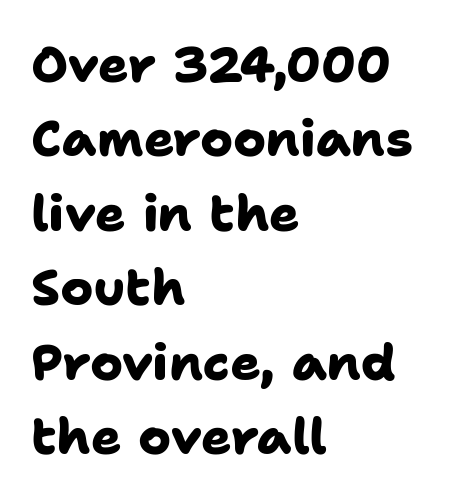
{"serif": "no", "bold": "yes", "weight": "heavy", "width": "normal", "stroke_contrast": "low", "x_height": "medium", "monospaced": "no", "underline": "no", "align": "left", "line_spacing": "normal", "line_spacing_ratio": 1.49, "letter_spacing": "normal", "letter_spacing_em": 0.0, "glyph_px": 50}
